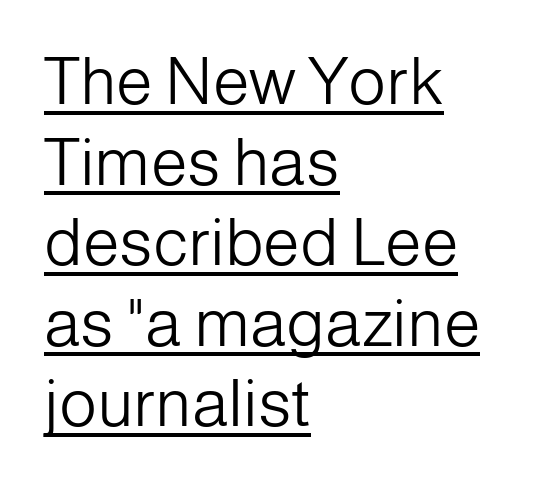
Q: Is the text bold? A: No.
Q: Is the text italic (slanted)? A: No, it is upright.
Q: Is the typeface a serif or a sans-serif typeface? A: Sans-serif.
Q: Is the text underlined? A: Yes.
Q: How is the paragraph aligned? A: Left-aligned.
Q: Is the spacing between letters normal or unusually wide? A: Normal.
Q: Width (condensed, normal, or wide)? A: Normal.
Q: Stroke contrast? A: Low.
Q: x-height? A: Medium.
Q: Monospaced? A: No.
